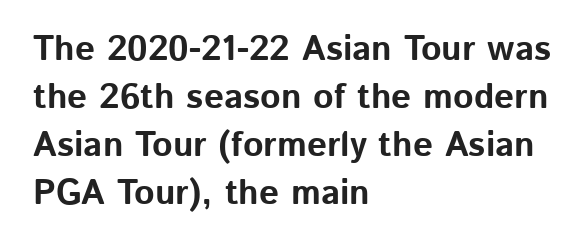
{"serif": "no", "italic": "no", "bold": "yes", "weight": "bold", "width": "normal", "stroke_contrast": "low", "x_height": "medium", "monospaced": "no", "underline": "no", "align": "left", "line_spacing": "normal", "line_spacing_ratio": 1.37, "letter_spacing": "normal", "letter_spacing_em": 0.0, "glyph_px": 35}
